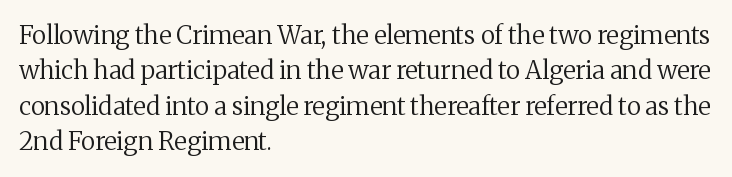
Q: Is the text bold? A: No.
Q: Is the text italic (slanted)? A: No, it is upright.
Q: Is the text underlined? A: No.
Q: How is the paragraph aligned? A: Left-aligned.
Q: Is the spacing between letters normal or unusually wide? A: Normal.
Q: Is the spacing between lines tight, normal or loose? A: Normal.
